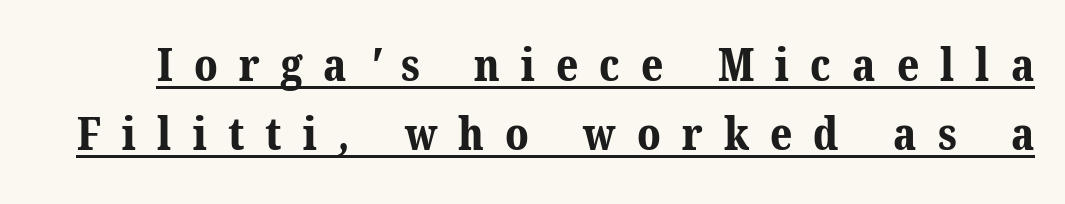
The image shows 46 px bold serif type; set normal line spacing (1.5x), unusually wide letter spacing (+0.46 em), underlined; medium stroke contrast and a medium x-height.
